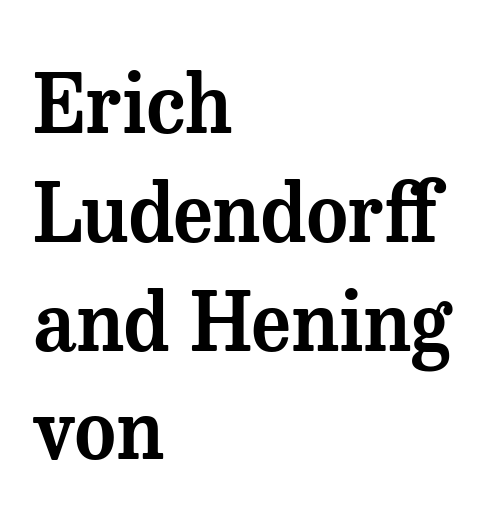
The image shows 80 px serif type, upright; set left-aligned, normal line spacing (1.36x), normal letter spacing, not underlined; medium stroke contrast and a medium x-height.
